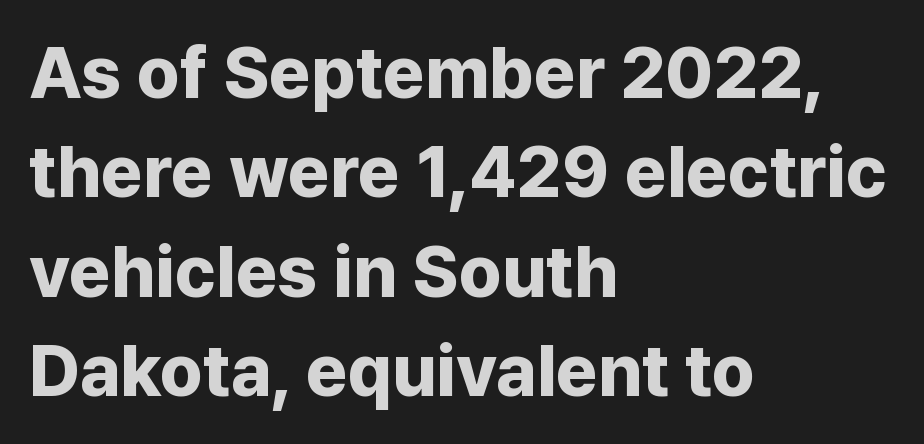
The image shows 72 px bold sans-serif type, upright; set left-aligned, normal line spacing (1.38x), normal letter spacing, not underlined; low stroke contrast and a medium x-height.
